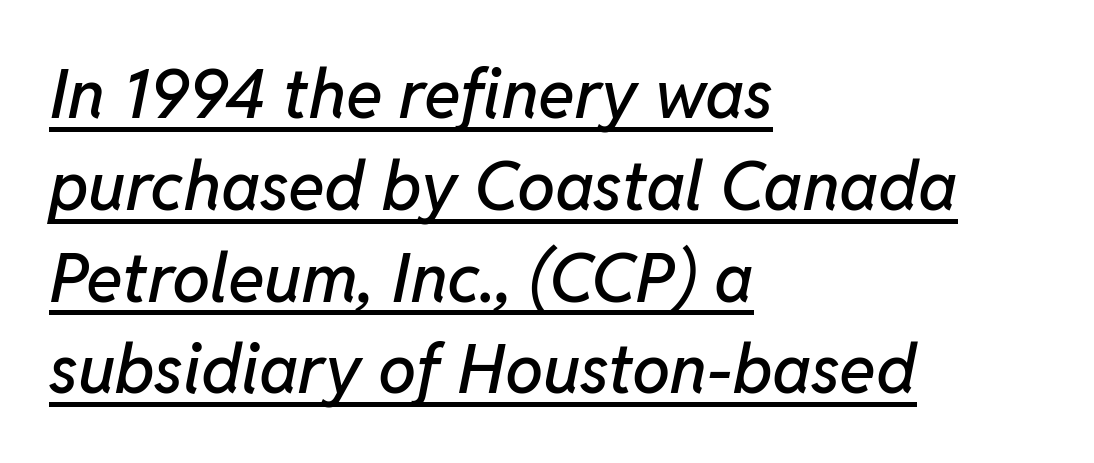
Leading: standard. Typeset ragged right — the left edge is the straight one. A continuous stroke trails under the words, as in a hyperlink. There's an unmistakable incline to the writing here.
